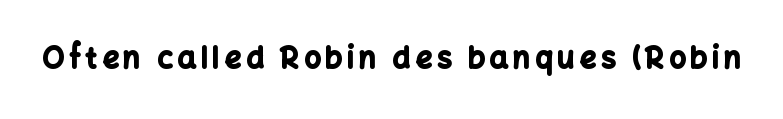
A typesetter would label this face a sans. Character widths vary here, with narrow letters taking less room than wide ones. The face used here has the dense, thick strokes of a bold. No italicization has been applied; the sample stays upright. Letters rest on an invisible, unmarked baseline.
